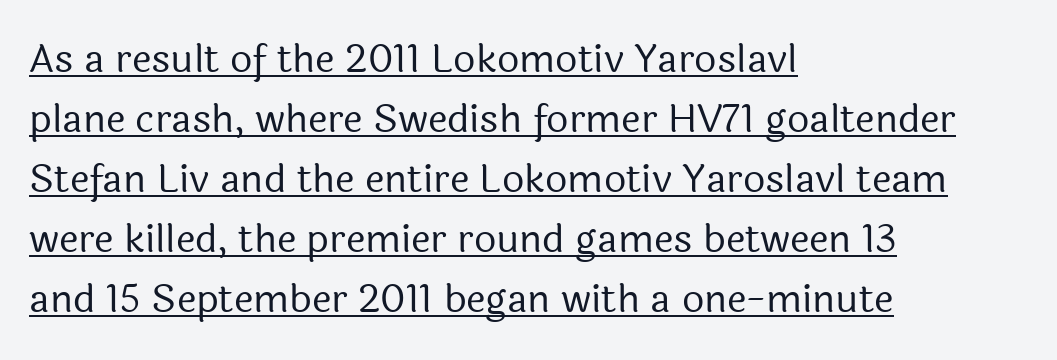
The designer left line spacing at the default. These lines keep a tight, regular rhythm from letter to letter. No feet cap the strokes, marking this as sans-serif type. Left-aligned paragraph, ragged on the right. Varying glyph widths throughout — classic text-font behaviour. Beneath each row of characters lies a ruled line.
